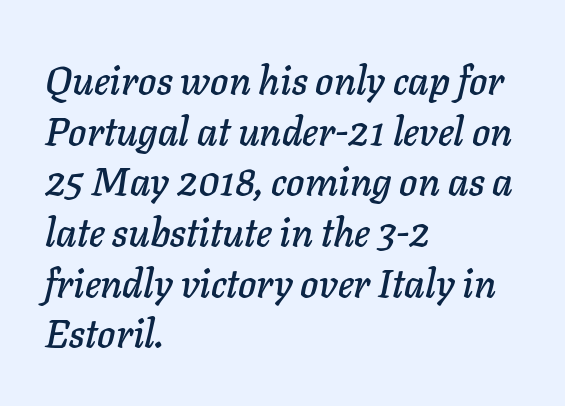
The image shows 39 px text type, italic (leaning right); set left-aligned, normal line spacing (1.3x), normal letter spacing, not underlined; low stroke contrast and a medium x-height.
